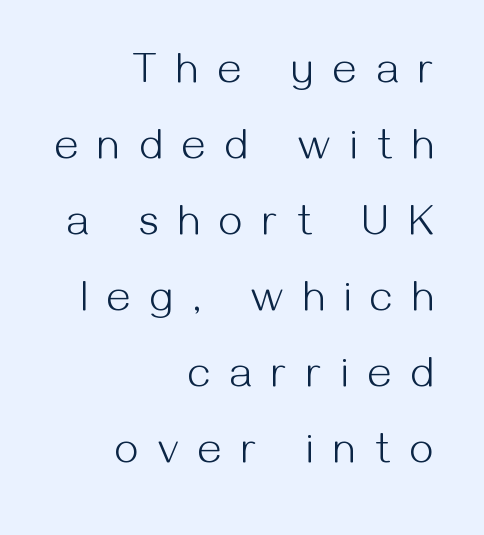
Stroke thickness stays within the range of a standard reading face or lighter. Proportional: the letters do not fall into vertical columns. Visually the block forms a straight wall on the right and a jagged coastline on the left. Quick note: not italic, upright. The zone under the glyphs is completely vacant.
